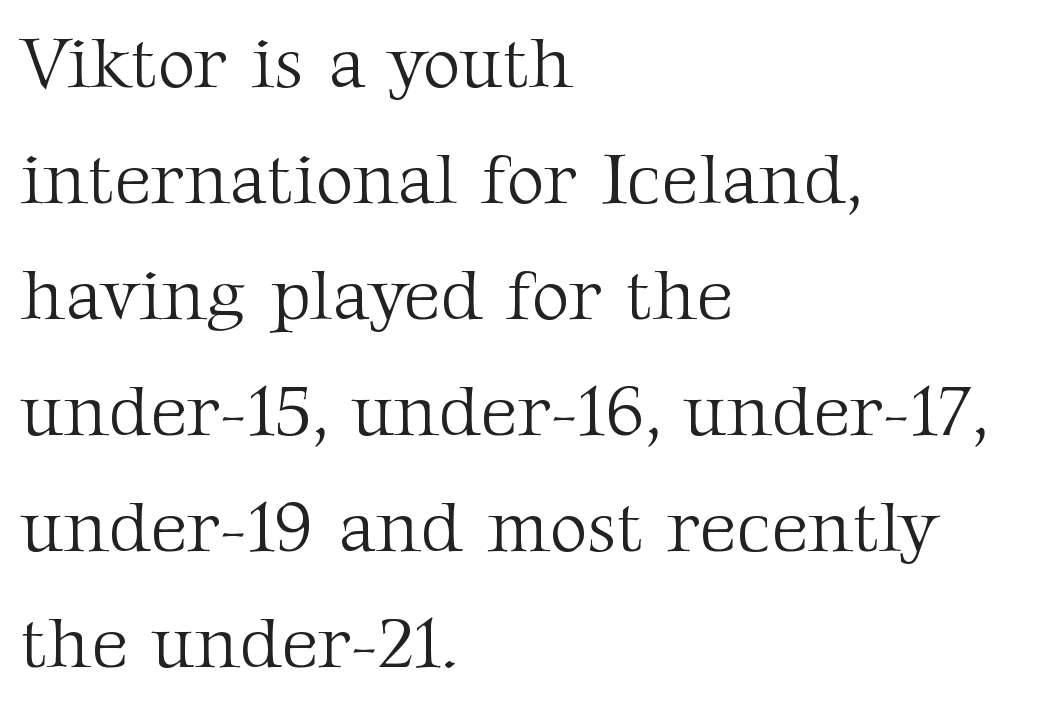
Q: Is the text bold? A: No.
Q: Is the text italic (slanted)? A: No, it is upright.
Q: Is the typeface a serif or a sans-serif typeface? A: Serif.
Q: Is the text underlined? A: No.
Q: How is the paragraph aligned? A: Left-aligned.
Q: Is the spacing between letters normal or unusually wide? A: Normal.
Q: Is the spacing between lines tight, normal or loose? A: Normal.
Q: Width (condensed, normal, or wide)? A: Normal.
Q: Stroke contrast? A: Medium.
Q: x-height? A: Medium.
Q: Monospaced? A: No.
